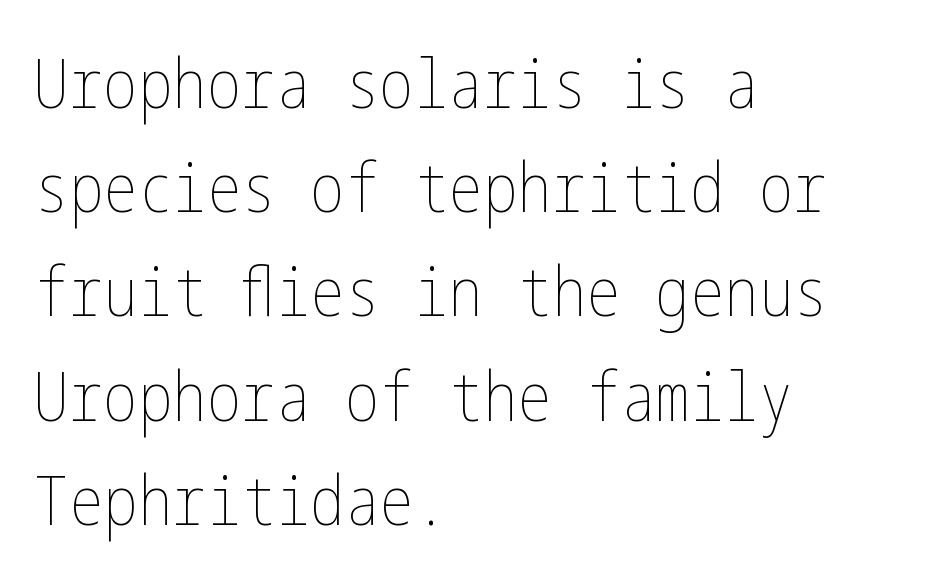
{"italic": "no", "bold": "no", "weight": "thin", "width": "condensed", "stroke_contrast": "low", "x_height": "medium", "underline": "no", "align": "left", "line_spacing": "normal", "line_spacing_ratio": 1.51, "letter_spacing": "normal", "letter_spacing_em": 0.0, "glyph_px": 69}
